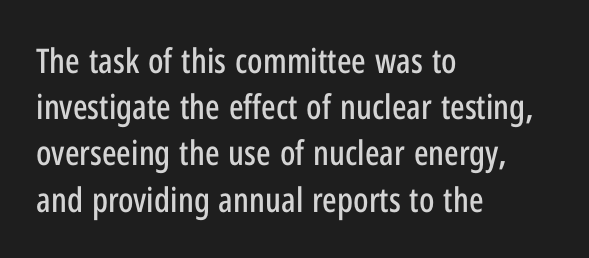
The image shows 34 px condensed sans-serif type, upright; set left-aligned, normal line spacing (1.36x), normal letter spacing, not underlined; low stroke contrast and a medium x-height.
